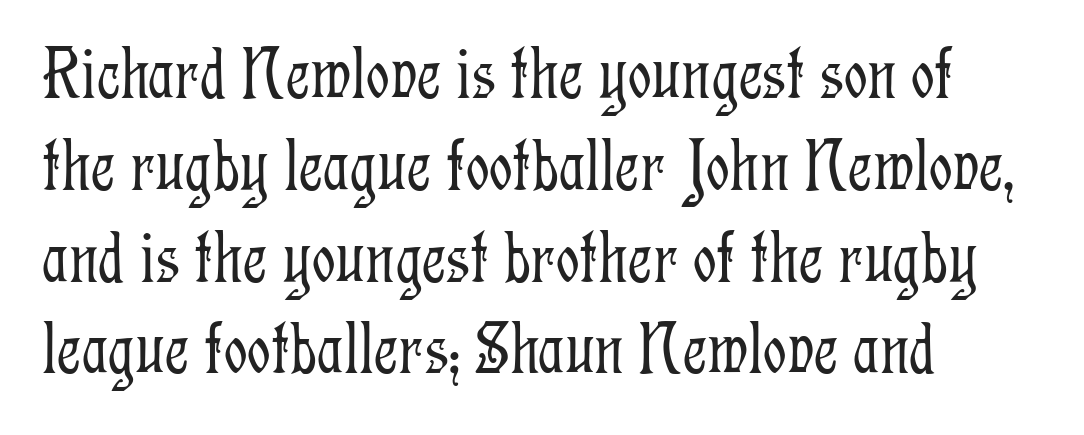
The image shows 74 px light, condensed serif type, upright; set left-aligned, line spacing 1.24x, normal letter spacing, not underlined; low stroke contrast and a medium x-height.
